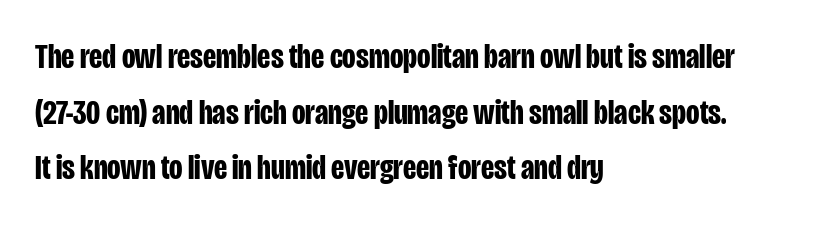
The image shows 35 px bold, condensed sans-serif type, upright; set left-aligned, normal line spacing (1.59x), normal letter spacing, not underlined; low stroke contrast and a large x-height.
